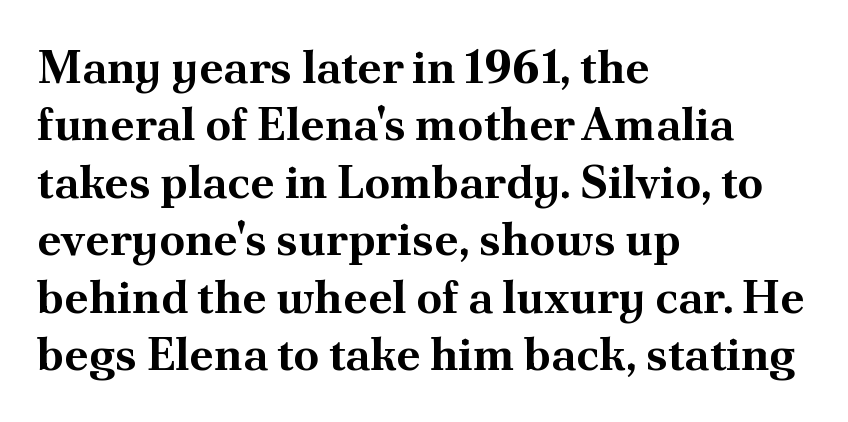
Q: Is the text bold? A: Yes.
Q: Is the text italic (slanted)? A: No, it is upright.
Q: Is the typeface a serif or a sans-serif typeface? A: Serif.
Q: Is the text underlined? A: No.
Q: How is the paragraph aligned? A: Left-aligned.
Q: Is the spacing between letters normal or unusually wide? A: Normal.
Q: Is the spacing between lines tight, normal or loose? A: Normal.
Q: Width (condensed, normal, or wide)? A: Normal.
Q: Stroke contrast? A: Medium.
Q: x-height? A: Small.
Q: Monospaced? A: No.
